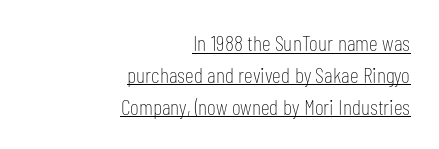
{"italic": "no", "bold": "no", "underline": "yes", "align": "right", "line_spacing": "normal", "line_spacing_ratio": 1.45, "letter_spacing": "normal", "letter_spacing_em": 0.0, "glyph_px": 22}
